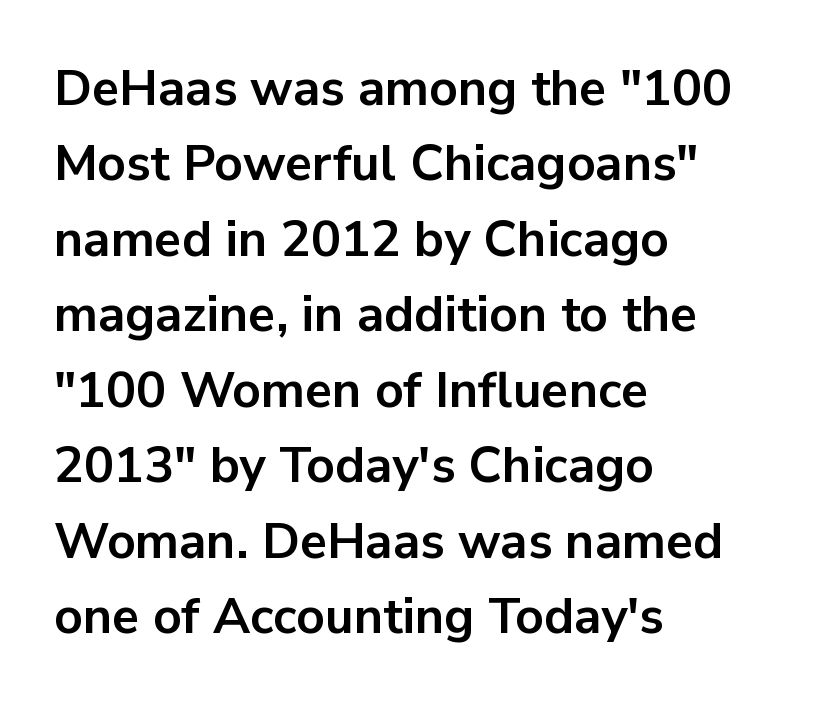
You could not count columns in this text — the font is proportionally spaced. Check where the strokes stop: nothing finishes them off — pure sans. Left-aligned paragraph, ragged on the right. Descenders are the only things crossing below the line. Caption: standard tracking, unaltered.
